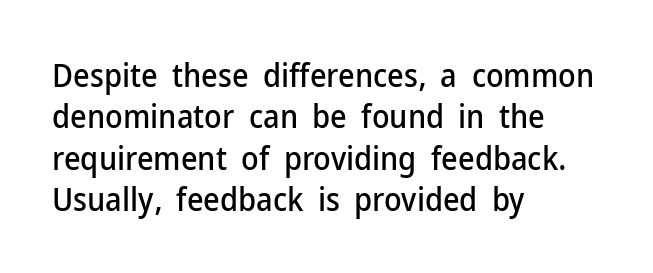
Q: Is the text italic (slanted)? A: No, it is upright.
Q: Is the typeface a serif or a sans-serif typeface? A: Sans-serif.
Q: Is the text underlined? A: No.
Q: How is the paragraph aligned? A: Left-aligned.
Q: Is the spacing between letters normal or unusually wide? A: Normal.
Q: Is the spacing between lines tight, normal or loose? A: Normal.
Q: Width (condensed, normal, or wide)? A: Normal.
Q: Stroke contrast? A: Low.
Q: x-height? A: Medium.
Q: Monospaced? A: No.
